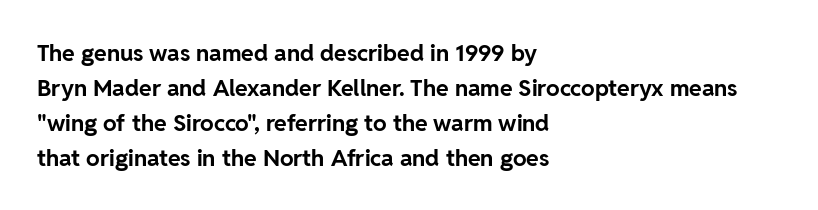
The image shows 23 px bold type, upright; set left-aligned, normal line spacing (1.52x), normal letter spacing, not underlined.
